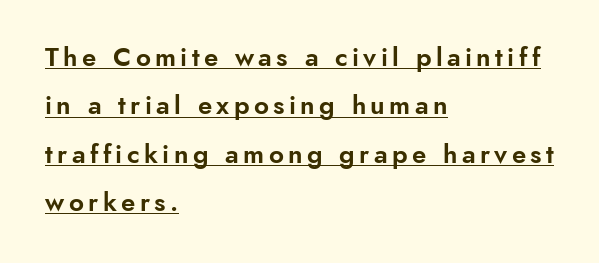
{"italic": "no", "underline": "yes", "align": "left", "line_spacing_ratio": 1.86, "glyph_px": 26}
